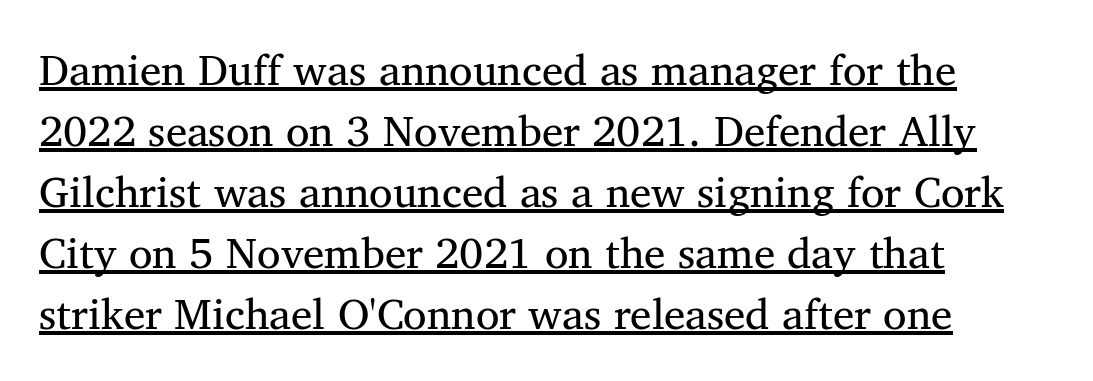
You can see a thin bar hugging the bottom of the glyphs. Line starts are locked; line ends wander. Nothing heavy about these letters — not bold at all. You could call the tracking neutral — neither tight nor loose. This sample has the flowing, uneven cadence of proportional lettering.
